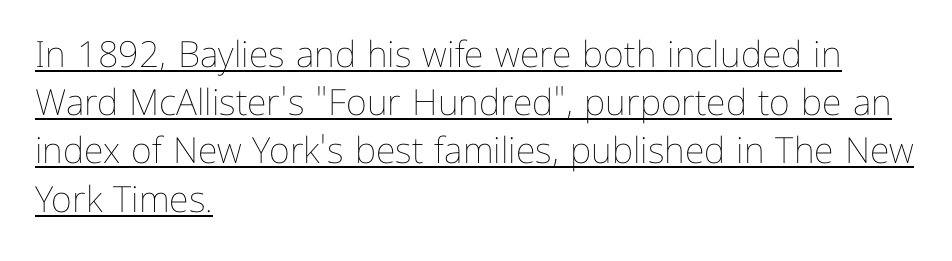
{"italic": "no", "bold": "no", "weight": "thin", "width": "normal", "stroke_contrast": "low", "x_height": "medium", "monospaced": "no", "underline": "yes", "align": "left", "line_spacing": "normal", "line_spacing_ratio": 1.34, "letter_spacing": "normal", "letter_spacing_em": 0.0, "glyph_px": 36}
